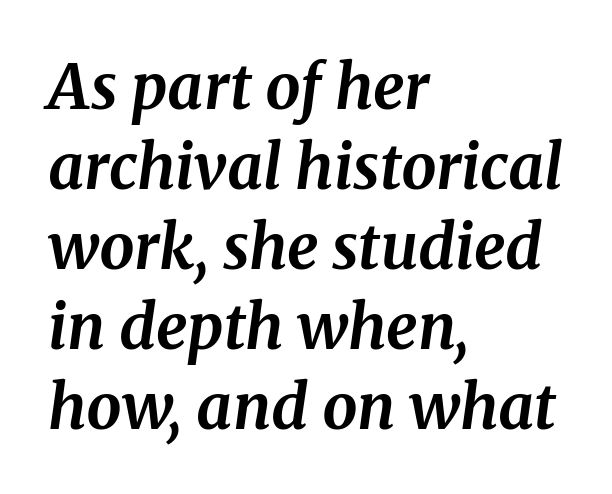
The image shows 62 px bold serif type, italic (leaning right); set left-aligned, normal line spacing (1.29x), normal letter spacing, not underlined; medium stroke contrast and a medium x-height.
